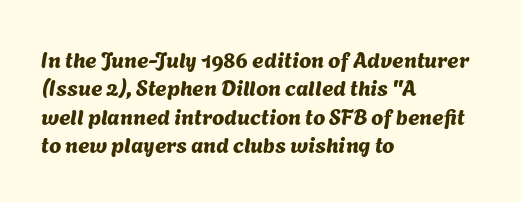
{"underline": "no", "align": "left", "line_spacing": "normal", "line_spacing_ratio": 1.29, "letter_spacing": "normal", "letter_spacing_em": 0.0, "glyph_px": 22}
